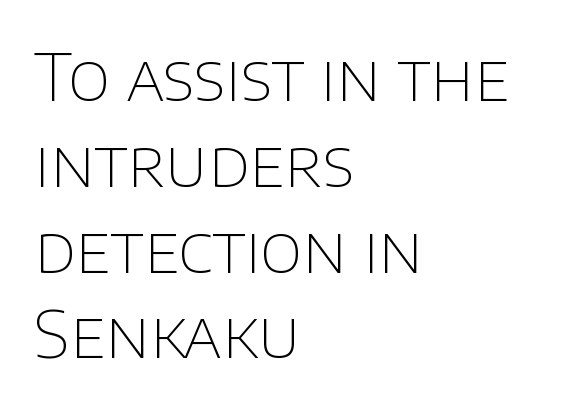
The paragraph shown leans on its left margin. The font is comparable to plain body text, perhaps lighter. There is no visible air inserted between adjacent glyphs. This is the regular roman posture of the typeface. The foot of each line stays bare and open. Does the type have serifs? No, each stem ends abruptly.
